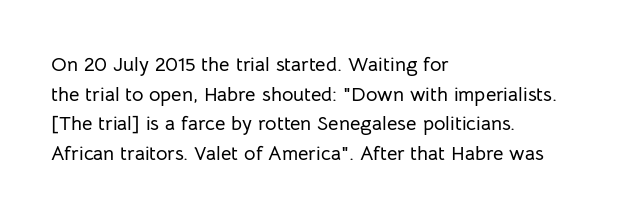
The image shows 20 px text type, upright; set left-aligned, normal line spacing (1.48x), normal letter spacing, not underlined.
